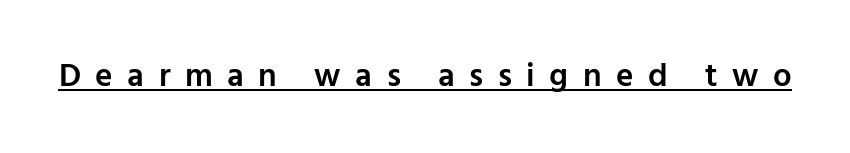
Q: Is the text bold? A: Semi-bold.
Q: Is the text italic (slanted)? A: No, it is upright.
Q: Is the typeface a serif or a sans-serif typeface? A: Sans-serif.
Q: Is the text underlined? A: Yes.
Q: Is the spacing between letters normal or unusually wide? A: Unusually wide.
Q: Width (condensed, normal, or wide)? A: Normal.
Q: Stroke contrast? A: Low.
Q: x-height? A: Medium.
Q: Monospaced? A: No.
